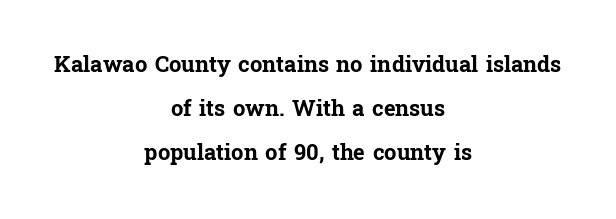
Q: Is the text bold? A: Yes.
Q: Is the text italic (slanted)? A: No, it is upright.
Q: Is the text underlined? A: No.
Q: How is the paragraph aligned? A: Centered.
Q: Is the spacing between letters normal or unusually wide? A: Normal.
Q: Is the spacing between lines tight, normal or loose? A: Loose.
